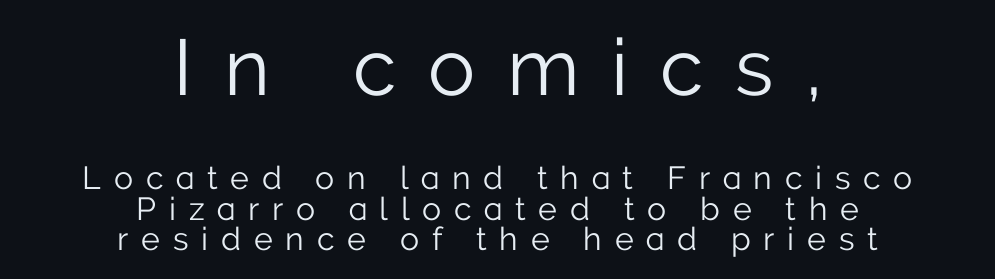
Q: Is the text bold? A: No.
Q: Is the text italic (slanted)? A: No, it is upright.
Q: Is the typeface a serif or a sans-serif typeface? A: Sans-serif.
Q: Is the text underlined? A: No.
Q: How is the paragraph aligned? A: Centered.
Q: Is the spacing between letters normal or unusually wide? A: Unusually wide.
Q: Is the spacing between lines tight, normal or loose? A: Tight.
Q: Which block of text is set in a larger size, the first (top) or the second (bottom)? A: The first (top) one.
Q: Width (condensed, normal, or wide)? A: Normal.
Q: Stroke contrast? A: Low.
Q: x-height? A: Medium.
Q: Monospaced? A: No.
